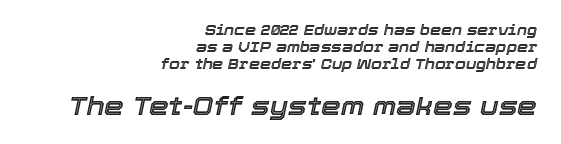
Q: Is the text italic (slanted)? A: Yes, it leans right by about 12 degrees.
Q: Is the text underlined? A: No.
Q: How is the paragraph aligned? A: Right-aligned.
Q: Is the spacing between letters normal or unusually wide? A: Normal.
Q: Which block of text is set in a larger size, the first (top) or the second (bottom)? A: The second (bottom) one.
